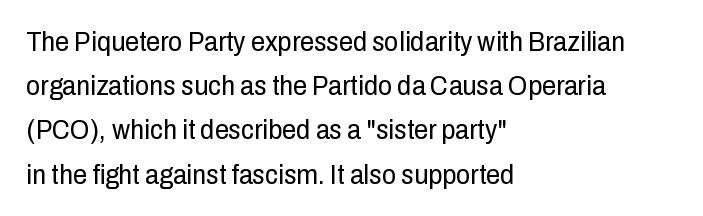
{"serif": "no", "italic": "no", "bold": "no", "weight": "regular", "width": "condensed", "stroke_contrast": "low", "x_height": "medium", "monospaced": "no", "underline": "no", "align": "left", "line_spacing": "normal", "line_spacing_ratio": 1.58, "letter_spacing": "normal", "letter_spacing_em": 0.0, "glyph_px": 28}
